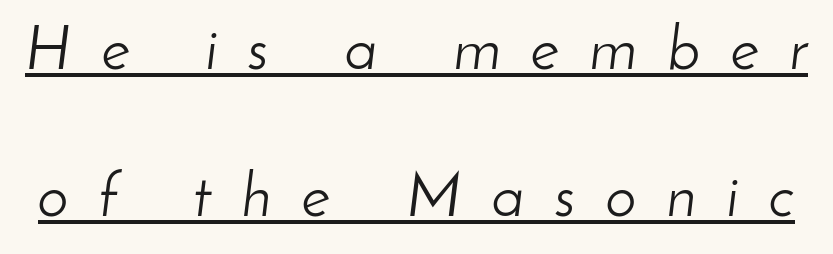
This rendering widens character spacing well past its baseline value. Think of a printed novel: that variable character pitch is what you see here. Has an underline been added? It has. Is the stroke heavy? The answer is a plain regular-or-lighter.
